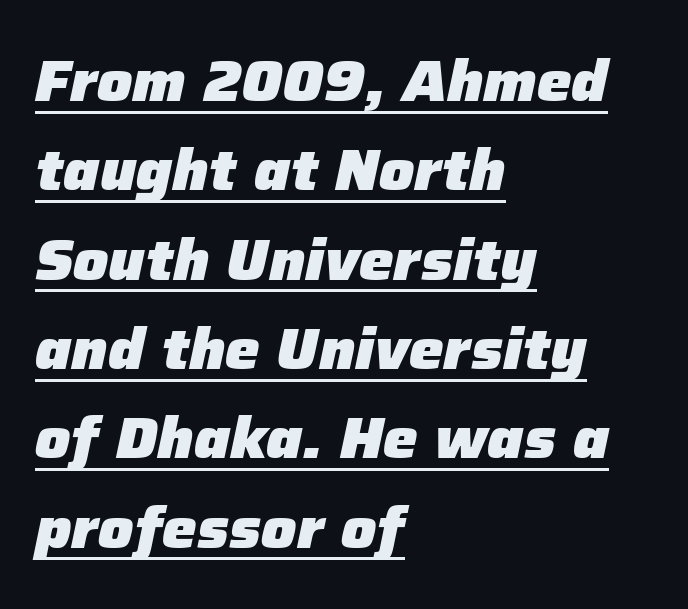
The image shows 58 px heavy type, italic (leaning right); set left-aligned, normal line spacing (1.54x), normal letter spacing, underlined; low stroke contrast and a medium x-height.
